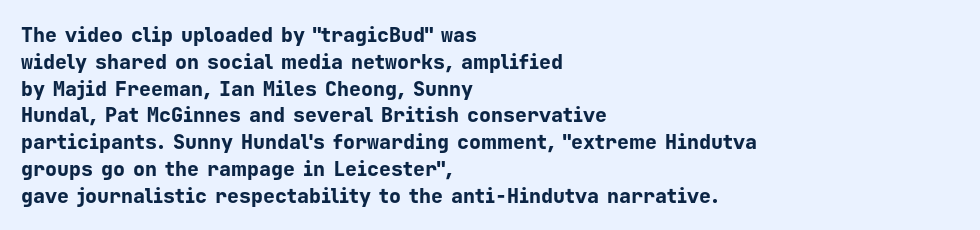
{"italic": "no", "bold": "yes", "underline": "no", "align": "left", "line_spacing": "normal", "line_spacing_ratio": 1.34, "letter_spacing": "normal", "letter_spacing_em": 0.0, "glyph_px": 20}
